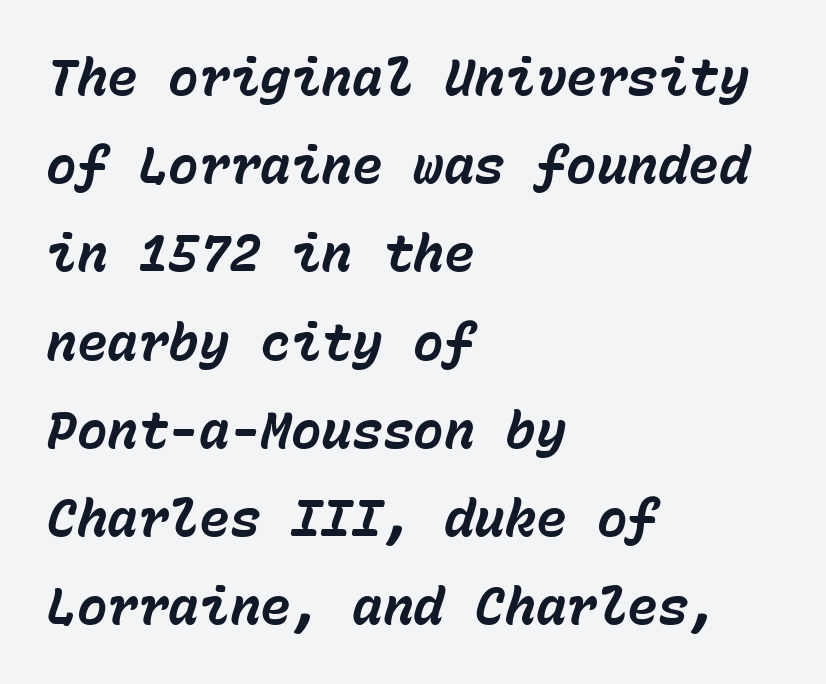
{"italic": "yes", "lean": "right", "slant_degrees": 15, "bold": "yes", "weight": "bold", "width": "normal", "stroke_contrast": "low", "x_height": "medium", "monospaced": "yes", "underline": "no", "align": "left", "line_spacing_ratio": 1.73, "letter_spacing": "normal", "letter_spacing_em": 0.0, "glyph_px": 51}
